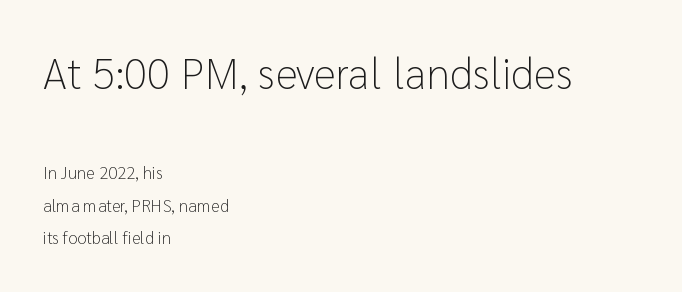
Leading: increased. Large over small — that's the arrangement of the two blocks here. Posture: vertical. Nothing sits at the stroke ends, so this counts as sans-serif. What stands out about the letter spacing? Nothing — it is the standard amount. The strip under each line holds only bare page.
